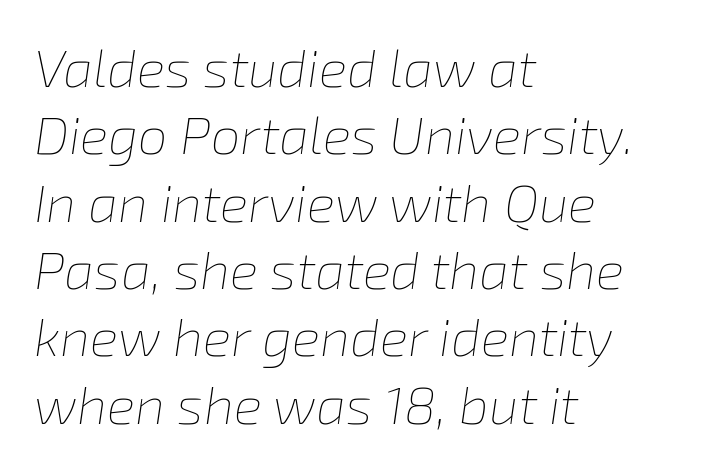
The image shows 53 px thin type, italic (leaning right); set left-aligned, normal line spacing (1.27x), normal letter spacing, not underlined; low stroke contrast and a medium x-height.
